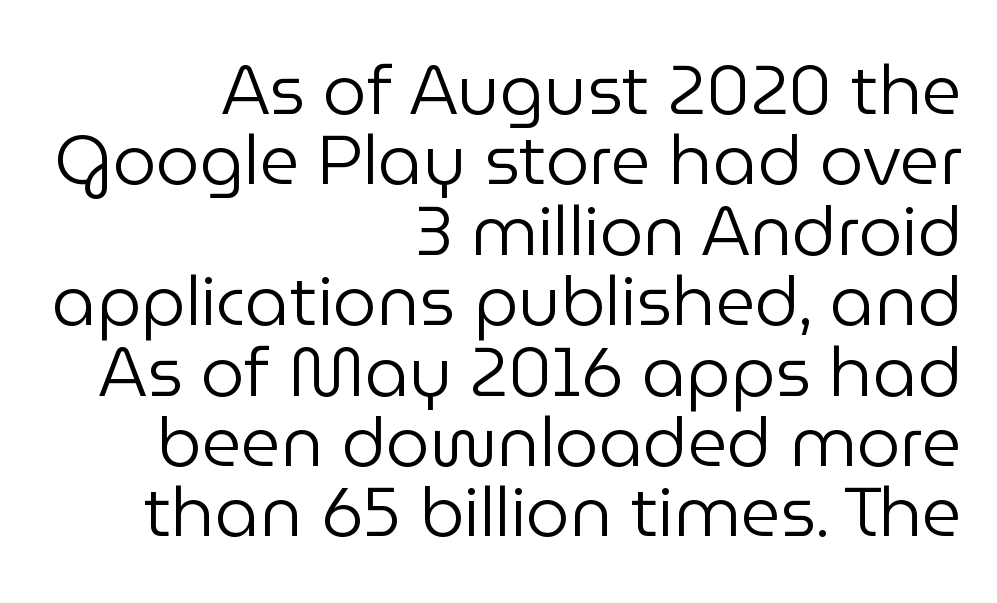
Q: Is the text bold? A: No.
Q: Is the text italic (slanted)? A: No, it is upright.
Q: Is the typeface a serif or a sans-serif typeface? A: Sans-serif.
Q: Is the text underlined? A: No.
Q: How is the paragraph aligned? A: Right-aligned.
Q: Is the spacing between letters normal or unusually wide? A: Normal.
Q: Is the spacing between lines tight, normal or loose? A: Tight.
Q: Width (condensed, normal, or wide)? A: Normal.
Q: Stroke contrast? A: Low.
Q: x-height? A: Medium.
Q: Monospaced? A: No.
